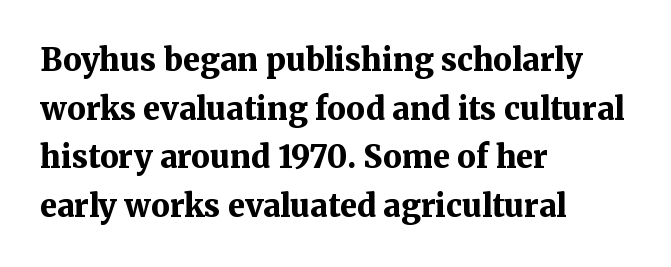
The image shows 31 px bold serif type, upright; set left-aligned, normal line spacing (1.57x), normal letter spacing, not underlined; medium stroke contrast and a medium x-height.
